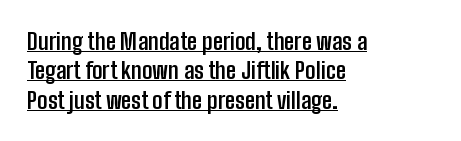
The image shows 23 px bold type, upright; set left-aligned, normal line spacing (1.28x), normal letter spacing, underlined.
